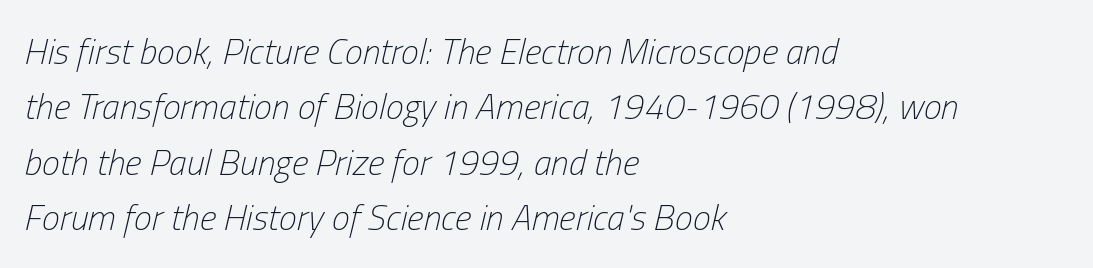
The image shows 36 px light, condensed type, italic (leaning right); set left-aligned, normal line spacing (1.54x), normal letter spacing, not underlined; low stroke contrast and a medium x-height.
